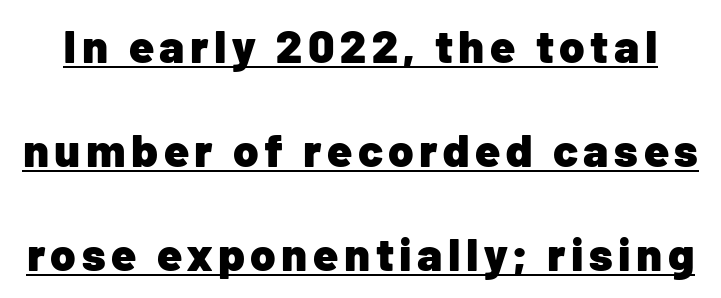
In designer terms, the underline attribute is active on this setting. The characters look thick and weighty, a clear bold. Leading: increased. Grotesque or geometric, the face here clearly has no serifs. Note the varied advance widths — an 'i' is clearly narrower than an 'm'. In terms of posture, this sample is upright.
